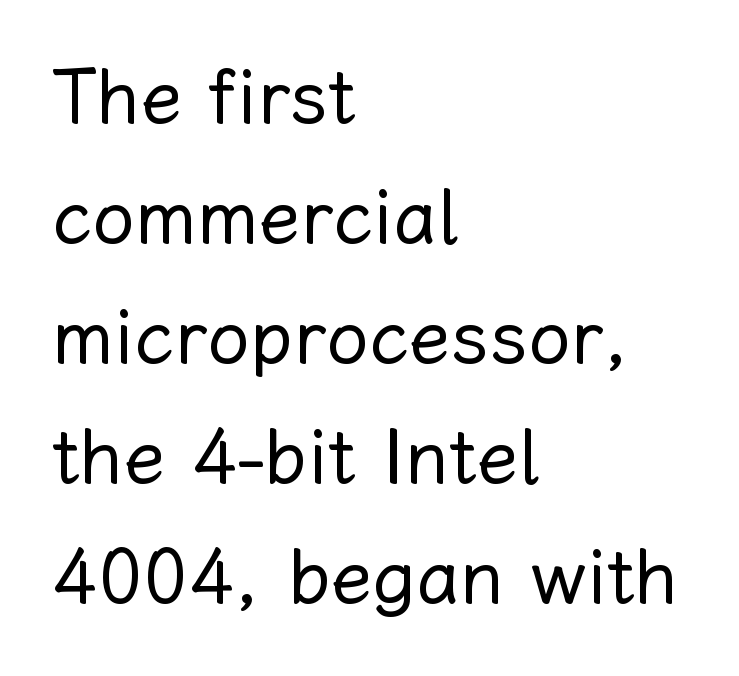
Q: Is the text bold? A: No.
Q: Is the text italic (slanted)? A: No, it is upright.
Q: Is the text underlined? A: No.
Q: How is the paragraph aligned? A: Left-aligned.
Q: Is the spacing between letters normal or unusually wide? A: Normal.
Q: Is the spacing between lines tight, normal or loose? A: Normal.
Q: Width (condensed, normal, or wide)? A: Normal.
Q: Stroke contrast? A: Low.
Q: x-height? A: Medium.
Q: Monospaced? A: No.
